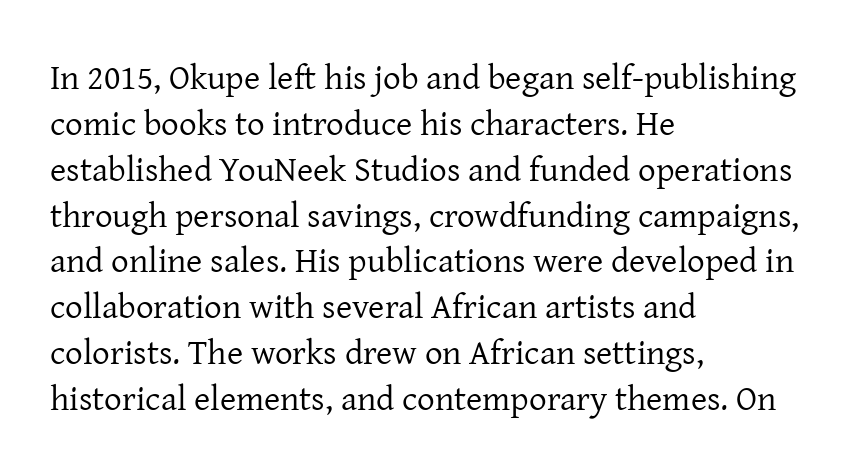
{"serif": "yes", "italic": "no", "bold": "no", "weight": "regular", "width": "normal", "stroke_contrast": "low", "x_height": "medium", "monospaced": "no", "underline": "no", "align": "left", "line_spacing": "normal", "line_spacing_ratio": 1.31, "letter_spacing": "normal", "letter_spacing_em": 0.0, "glyph_px": 35}
